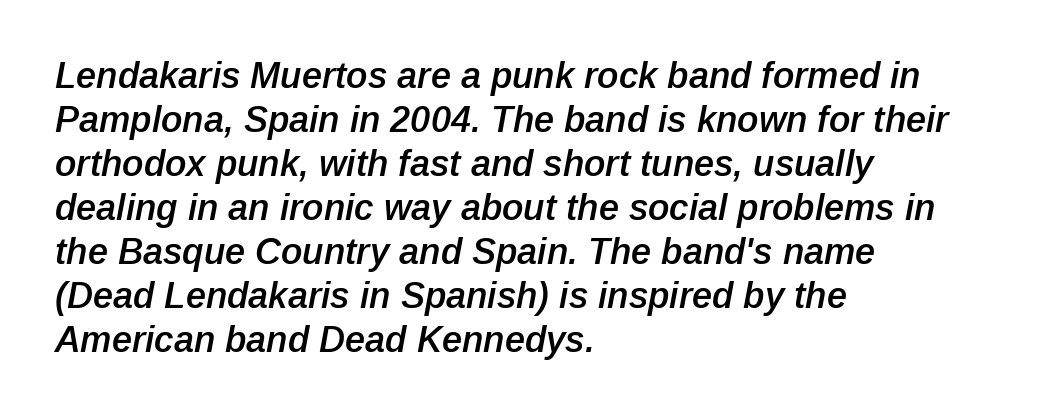
The passage shown has conventional tracking throughout. The font's italic variant was chosen for this text. This sample is left-justified, so line endings fall wherever the words run out. Underline: absent. What weight is shown? A semibold, between regular and bold. This sample has the flowing, uneven cadence of proportional lettering.
